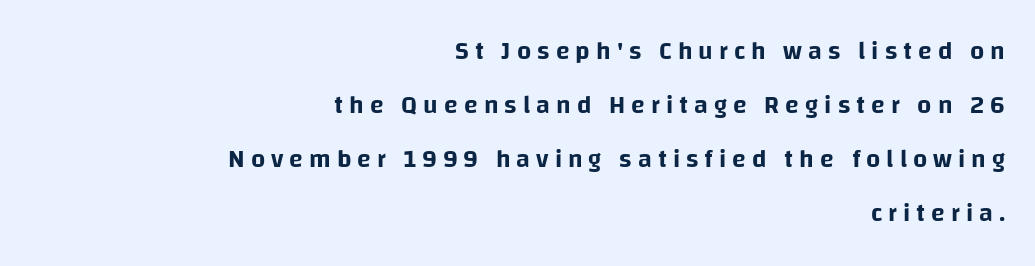
The image shows 25 px text type, upright; set right-aligned, loose line spacing (2.16x), unusually wide letter spacing (+0.24 em), not underlined.
